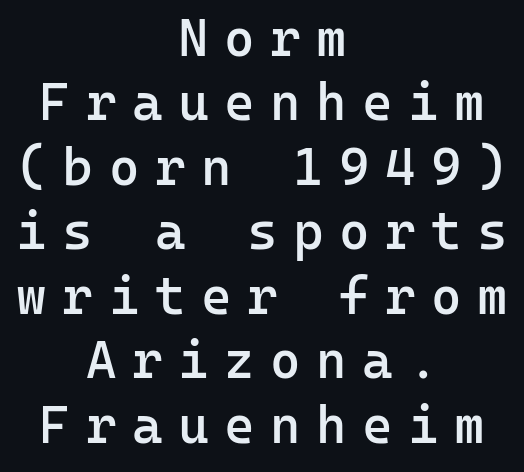
Q: Is the text bold? A: Semi-bold.
Q: Is the text italic (slanted)? A: No, it is upright.
Q: Is the typeface a serif or a sans-serif typeface? A: Sans-serif.
Q: Is the text underlined? A: No.
Q: How is the paragraph aligned? A: Centered.
Q: Is the spacing between letters normal or unusually wide? A: Unusually wide.
Q: Width (condensed, normal, or wide)? A: Normal.
Q: Stroke contrast? A: Low.
Q: x-height? A: Medium.
Q: Monospaced? A: Yes.
